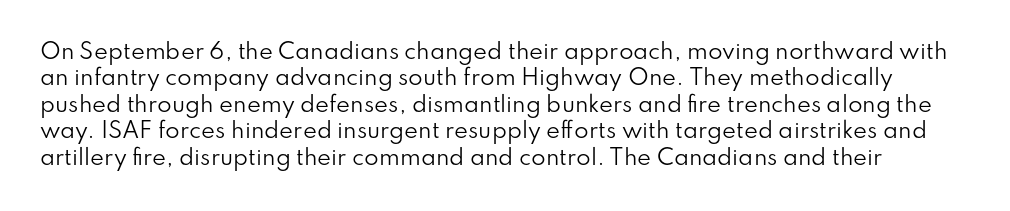
{"italic": "no", "bold": "no", "underline": "no", "line_spacing": "normal", "line_spacing_ratio": 1.26, "letter_spacing": "normal", "letter_spacing_em": 0.0, "glyph_px": 21}
